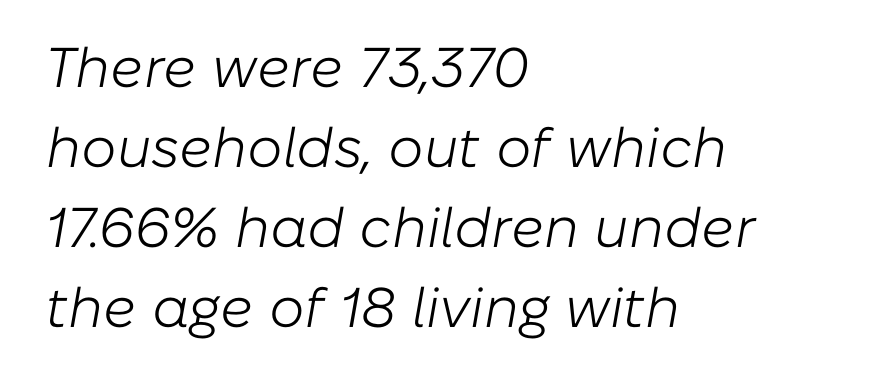
The lettering tilts uniformly, giving the passage an italic look. This block has exactly the height ordinary leading produces. Compared with a typical body face, this is equally light or lighter still. The typesetter chose a ragged-right arrangement here. Does extra space separate the letters? No, they use regular spacing. Is this a fixed-width face? No — the glyphs have proportional, varying widths.
